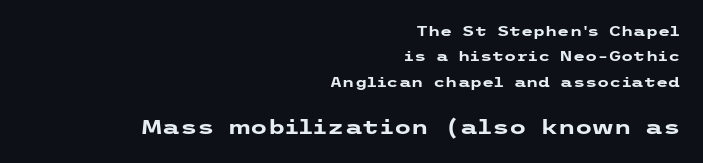
Q: Is the text bold? A: Yes.
Q: Is the text italic (slanted)? A: No, it is upright.
Q: Is the text underlined? A: No.
Q: How is the paragraph aligned? A: Right-aligned.
Q: Is the spacing between letters normal or unusually wide? A: Normal.
Q: Which block of text is set in a larger size, the first (top) or the second (bottom)? A: The second (bottom) one.
